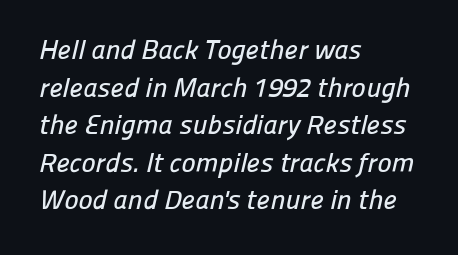
Caption: multi-line text, flush left, ragged right. Just letters on the line, the space beneath them empty. Line spacing here is normal. Words appear dense and cohesive because spacing is normal.
